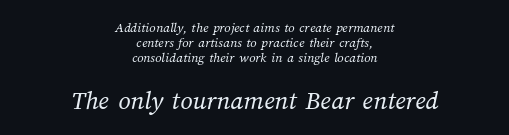
The image shows 27 px text type; set centered, tight line spacing (1.08x), normal letter spacing, not underlined; the second (bottom) block is 1.93x larger.
